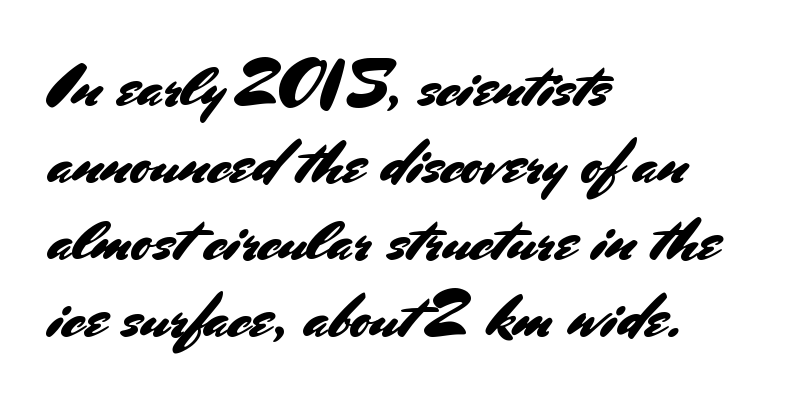
Q: Is the text italic (slanted)? A: Yes.
Q: Is the typeface a serif or a sans-serif typeface? A: Sans-serif.
Q: Is the text underlined? A: No.
Q: How is the paragraph aligned? A: Left-aligned.
Q: Is the spacing between letters normal or unusually wide? A: Normal.
Q: Width (condensed, normal, or wide)? A: Normal.
Q: Stroke contrast? A: Medium.
Q: x-height? A: Small.
Q: Monospaced? A: No.
